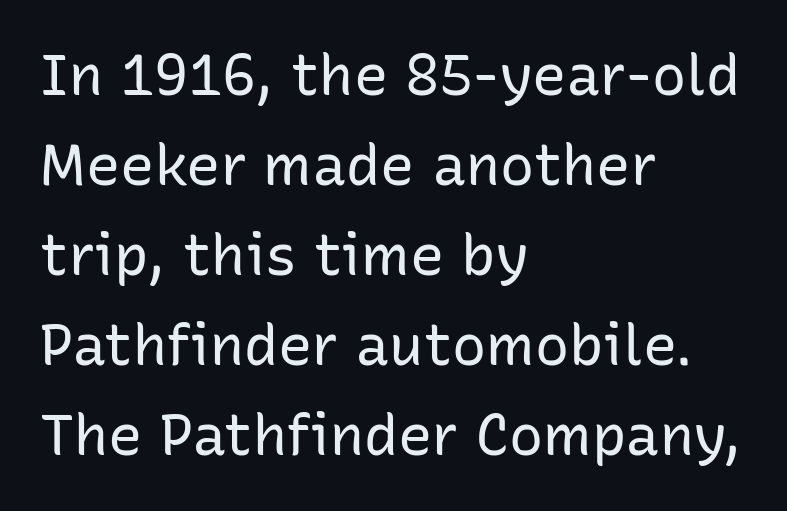
Is the block centered? No — it sits flush against the left margin. The vertical gap from one line to the next is medium. Default kerning and tracking; the words read as compact shapes. Proportional: the letters do not fall into vertical columns. This is roman type, the default non-slanted kind.
